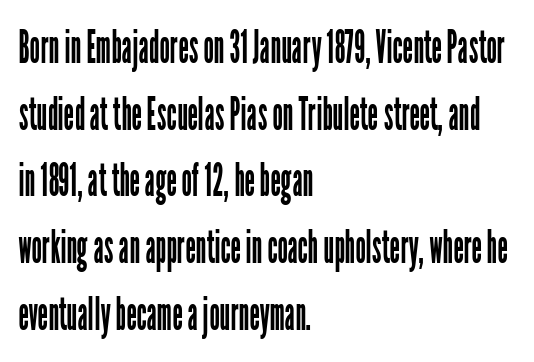
{"serif": "no", "italic": "no", "bold": "no", "weight": "regular", "width": "condensed", "stroke_contrast": "low", "x_height": "medium", "monospaced": "no", "underline": "no", "align": "left", "line_spacing": "normal", "line_spacing_ratio": 1.45, "letter_spacing": "normal", "letter_spacing_em": 0.0, "glyph_px": 46}
